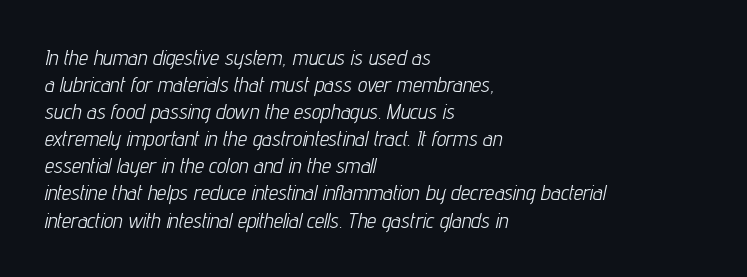
Students, note that the glyphs here touch the page at normal intervals. Reading down the block, your eye returns to a fixed left position each line. How would I describe the line gaps? Plain and ordinary. The specimen reads as italic at a glance. No extra ink here — the face is not bold. This rendering features lettering with no underline.
